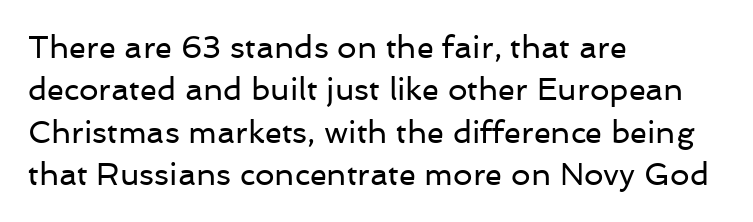
Q: Is the text bold? A: No.
Q: Is the text italic (slanted)? A: No, it is upright.
Q: Is the typeface a serif or a sans-serif typeface? A: Sans-serif.
Q: Is the text underlined? A: No.
Q: How is the paragraph aligned? A: Left-aligned.
Q: Is the spacing between letters normal or unusually wide? A: Normal.
Q: Is the spacing between lines tight, normal or loose? A: Normal.
Q: Width (condensed, normal, or wide)? A: Normal.
Q: Stroke contrast? A: Low.
Q: x-height? A: Medium.
Q: Monospaced? A: No.
